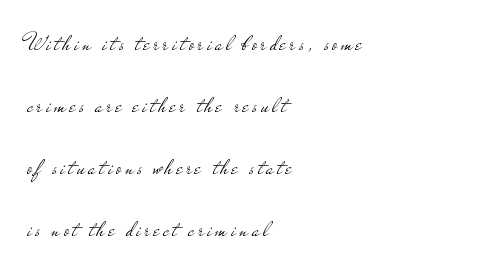
Q: Is the text bold? A: No.
Q: Is the text italic (slanted)? A: Yes.
Q: Is the text underlined? A: No.
Q: How is the paragraph aligned? A: Left-aligned.
Q: Is the spacing between lines tight, normal or loose? A: Loose.
